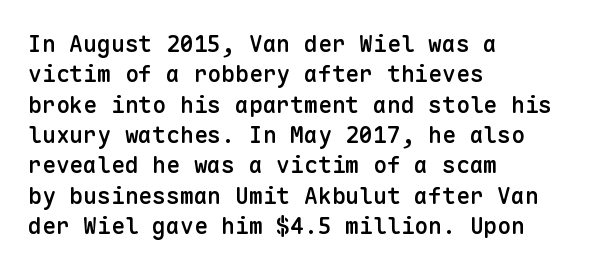
The image shows 23 px text type, upright; set left-aligned, normal line spacing (1.32x), normal letter spacing, not underlined.
